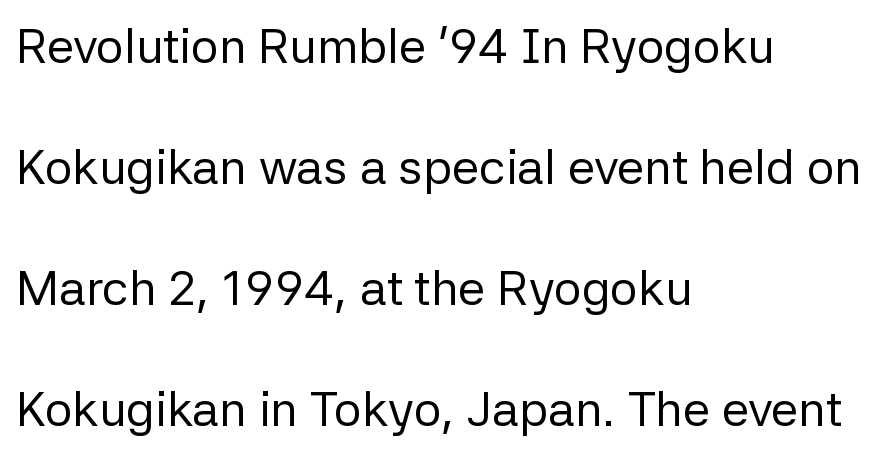
The image shows 49 px regular-weight sans-serif type, upright; set left-aligned, loose line spacing (2.47x), normal letter spacing, not underlined; low stroke contrast and a medium x-height.
